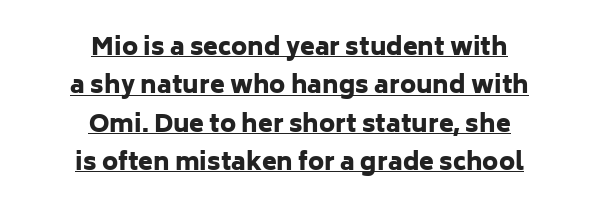
The image shows 24 px bold type, upright; set centered, normal line spacing (1.6x), normal letter spacing, underlined.
